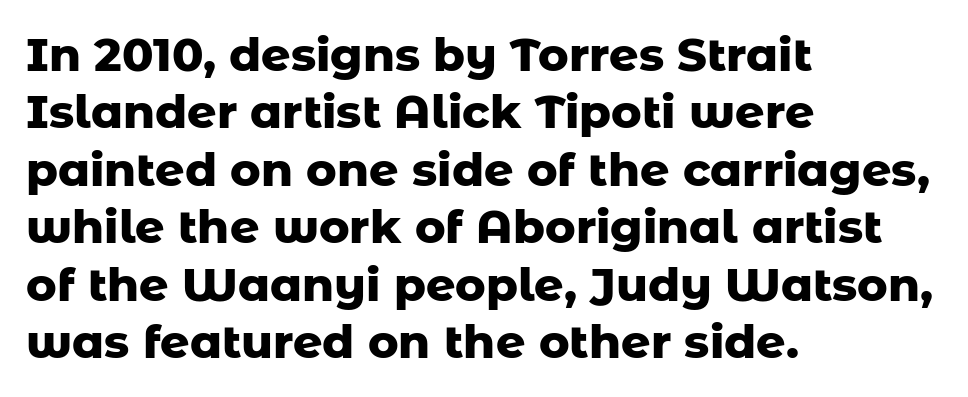
Short note: letters normally spaced. Set as a true bold cut, around the 700 mark. Tall strokes in this sample are plumb rather than angled. The gap between lines stays unmarked. Typographically, this falls in the sans-serif category.
